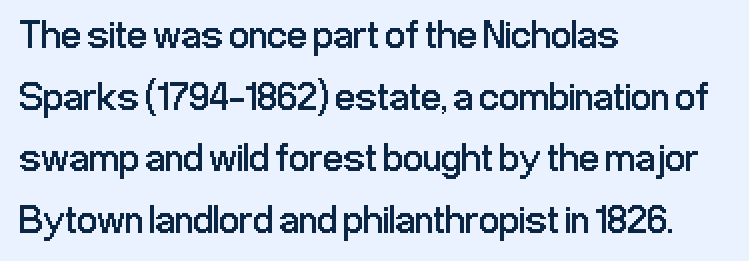
The image shows 40 px regular-weight, condensed sans-serif type, upright; set left-aligned, normal line spacing (1.54x), normal letter spacing, not underlined; low stroke contrast and a medium x-height.
